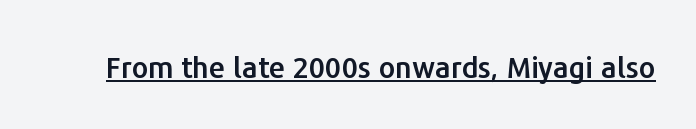
The image shows 29 px sans-serif type, upright; set normal letter spacing, underlined; low stroke contrast and a medium x-height.
